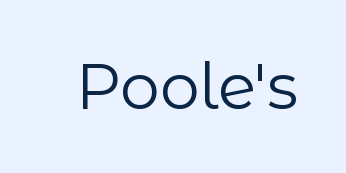
The passage shown is not bold in any degree. Honestly, the letter spacing is just normal — you wouldn't notice it. The characters display no serif detailing; their extremities are plain. Note the varied advance widths — an 'i' is clearly narrower than an 'm'. Letters rest on an invisible, unmarked baseline.
